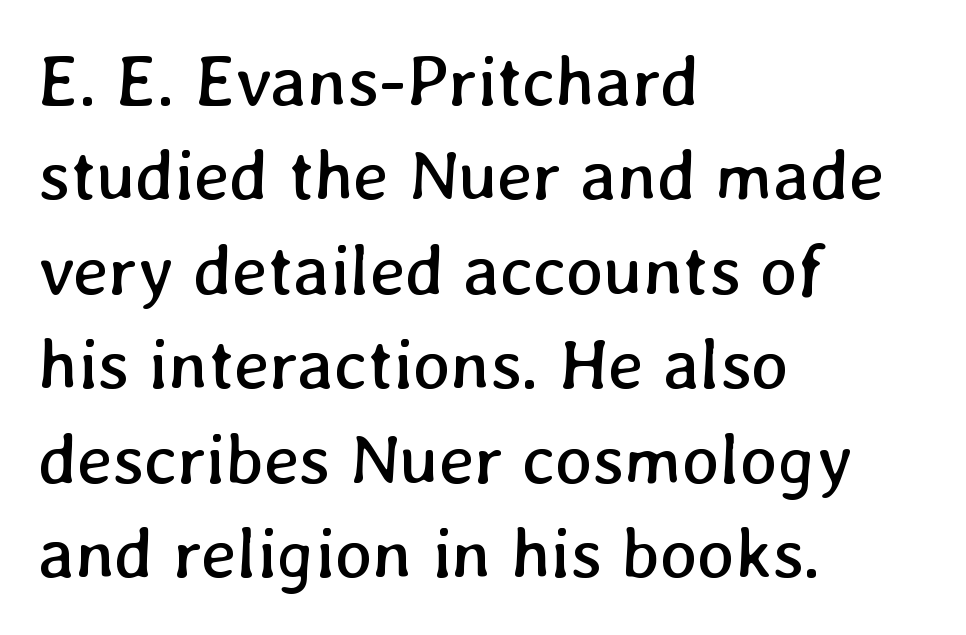
The image shows 71 px regular-weight type; set left-aligned, normal line spacing (1.33x), normal letter spacing, not underlined; low stroke contrast and a medium x-height.
